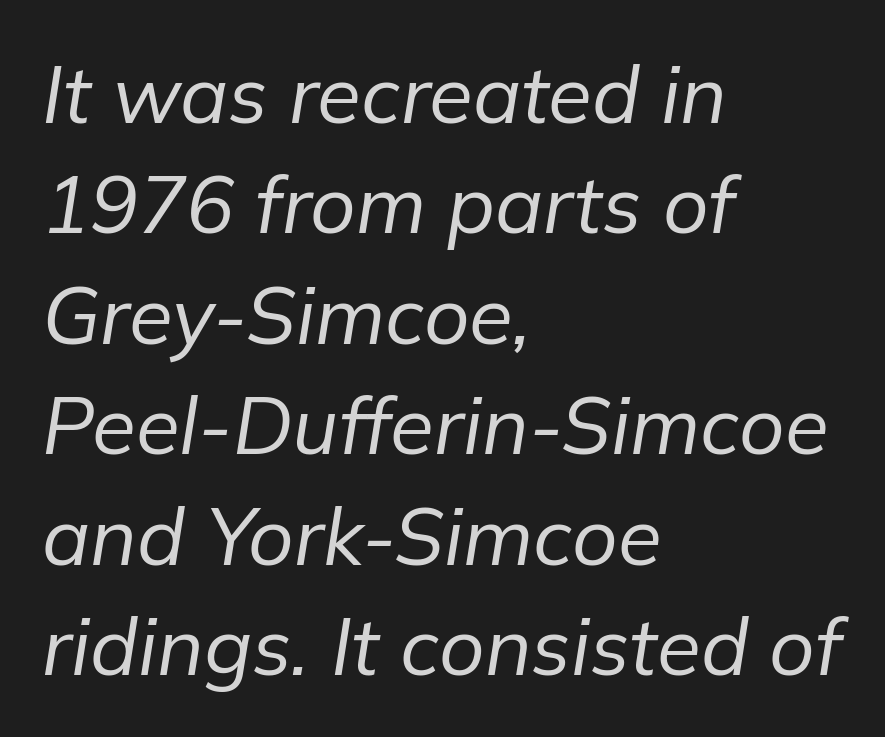
Q: Is the text bold? A: No.
Q: Is the text italic (slanted)? A: Yes, it leans right by about 9 degrees.
Q: Is the text underlined? A: No.
Q: How is the paragraph aligned? A: Left-aligned.
Q: Is the spacing between letters normal or unusually wide? A: Normal.
Q: Is the spacing between lines tight, normal or loose? A: Normal.
Q: Width (condensed, normal, or wide)? A: Normal.
Q: Stroke contrast? A: Low.
Q: x-height? A: Medium.
Q: Monospaced? A: No.
